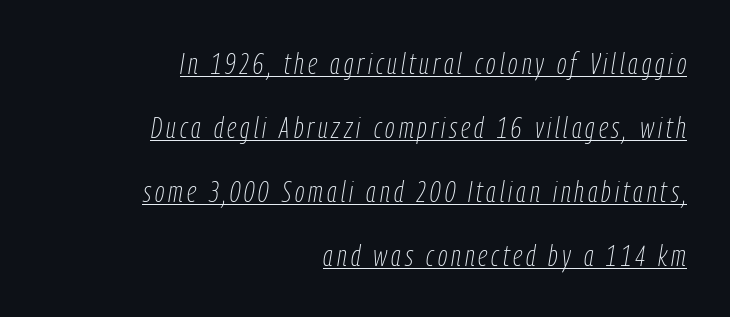
The image shows 30 px thin, condensed type, italic (leaning right); set right-aligned, loose line spacing (2.13x), underlined; low stroke contrast and a medium x-height.
